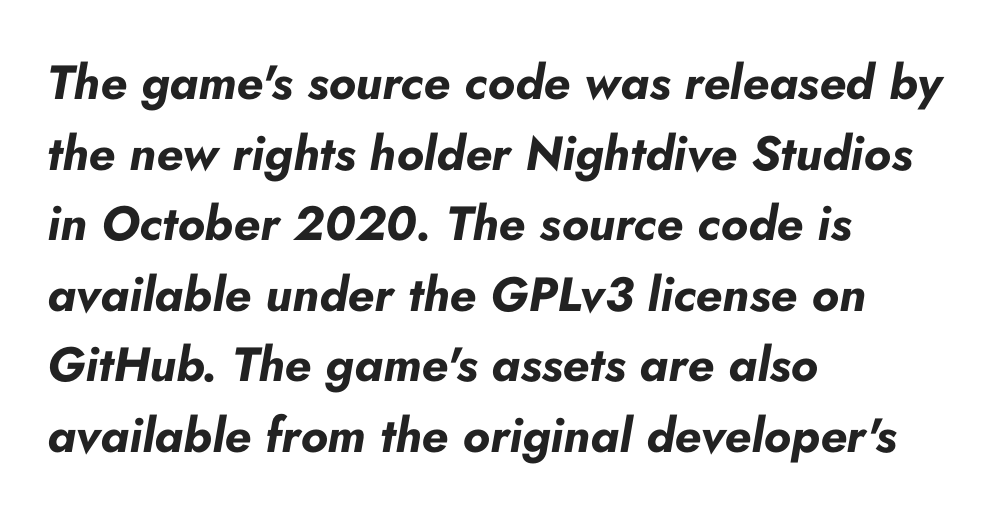
The image shows 48 px bold type, italic (leaning right); set left-aligned, normal line spacing (1.47x), normal letter spacing, not underlined; low stroke contrast and a small x-height.
